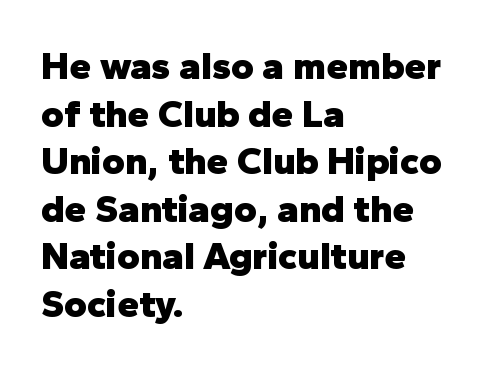
Q: Is the text bold? A: Yes.
Q: Is the text italic (slanted)? A: No, it is upright.
Q: Is the typeface a serif or a sans-serif typeface? A: Sans-serif.
Q: Is the text underlined? A: No.
Q: How is the paragraph aligned? A: Left-aligned.
Q: Is the spacing between letters normal or unusually wide? A: Normal.
Q: Width (condensed, normal, or wide)? A: Normal.
Q: Stroke contrast? A: Low.
Q: x-height? A: Medium.
Q: Monospaced? A: No.
